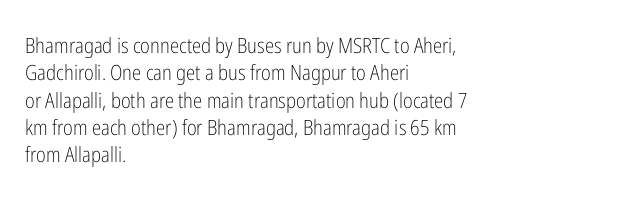
Reading down the block, your eye returns to a fixed left position each line. The weight tops out at a normal text grade. Interline gaps are of average width in this sample. The letters sit at their default tracking, neither squeezed nor spread.
